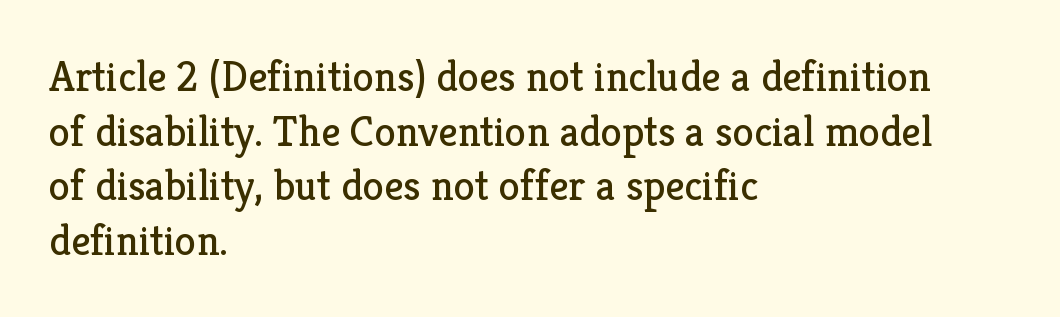
Successive baselines arrive at the customary interval. Nobody touched the tracking dial on this one. Is this a sans? No — the strokes have serifs. The letters advance in unequal steps, a hallmark of proportional type. A typesetter would mark this as roman, not italic.
